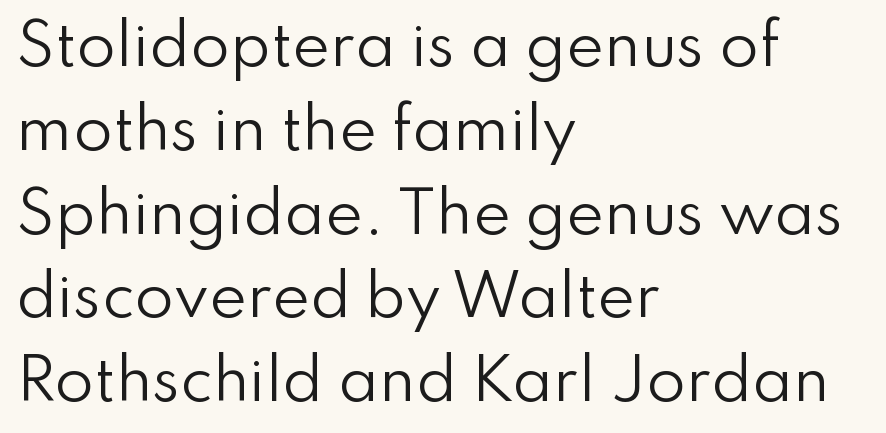
{"serif": "no", "italic": "no", "bold": "no", "weight": "regular", "width": "normal", "stroke_contrast": "low", "x_height": "small", "monospaced": "no", "underline": "no", "align": "left", "line_spacing": "normal", "line_spacing_ratio": 1.47, "letter_spacing": "normal", "letter_spacing_em": 0.0, "glyph_px": 57}
